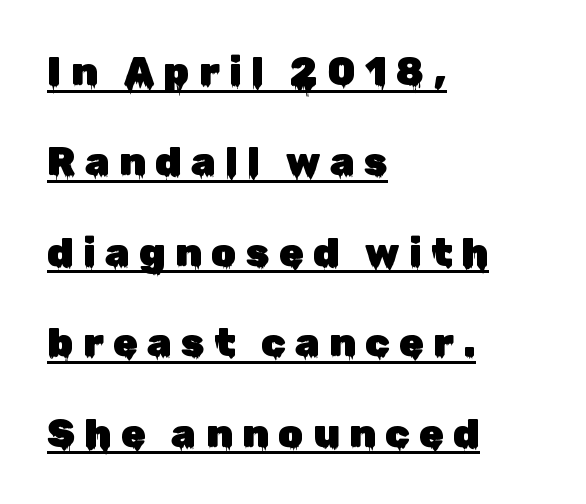
The words here are underlined. To sum up the face: it is a sans, with no serifs. If you measured baseline to baseline, you'd find a long distance. Upright lettering throughout. Casual observation: everything's shoved over to the left. Varying glyph widths throughout — classic text-font behaviour.
